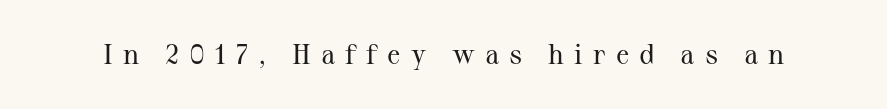
{"serif": "yes", "italic": "no", "bold": "no", "weight": "regular", "width": "normal", "stroke_contrast": "medium", "x_height": "medium", "monospaced": "no", "underline": "no", "letter_spacing": "wide", "letter_spacing_em": 0.36, "glyph_px": 28}
